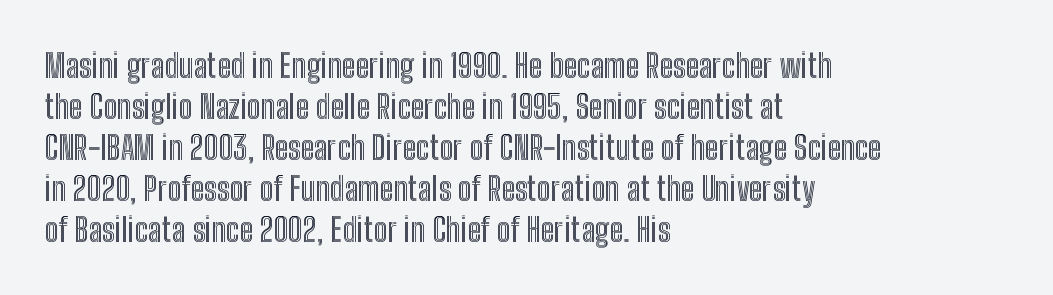
{"italic": "no", "width": "condensed", "x_height": "medium", "monospaced": "no", "underline": "no", "align": "left", "line_spacing_ratio": 1.24, "letter_spacing": "normal", "letter_spacing_em": 0.0, "glyph_px": 33}
